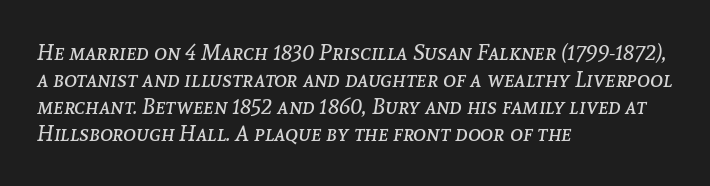
This rendering uses left alignment, leaving the right contour irregular. Caption: standard tracking, unaltered. This is oblique type, the kind used for emphasis or titles. Letters rest on an invisible, unmarked baseline. No heavy texture on the line: the type isn't bold.
